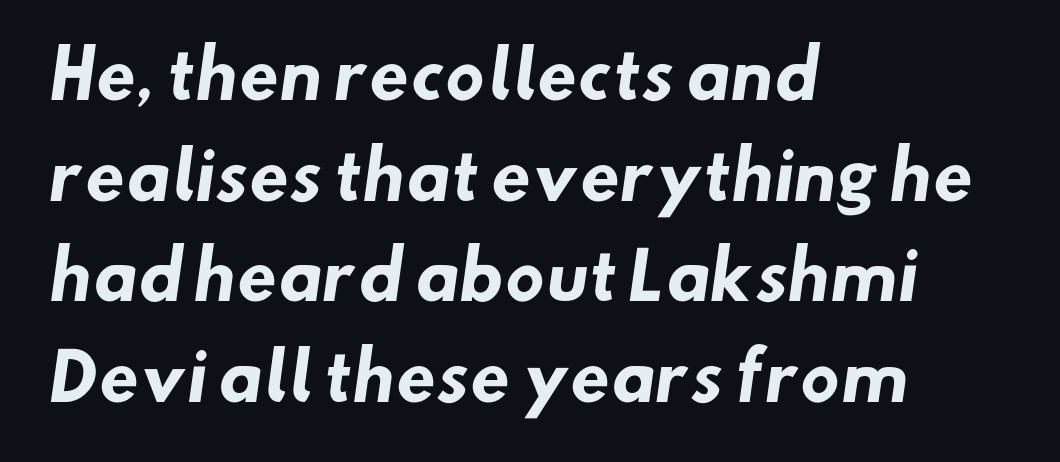
Rows of type keep a routine distance in the vertical direction. Each letter keeps its own natural width here, so spacing adapts to shape. Is the type bold? Yes — the strokes are clearly thick and heavy. Underlining? Definitely not there. Tracking here is standard; glyphs follow each other at the usual distance.
